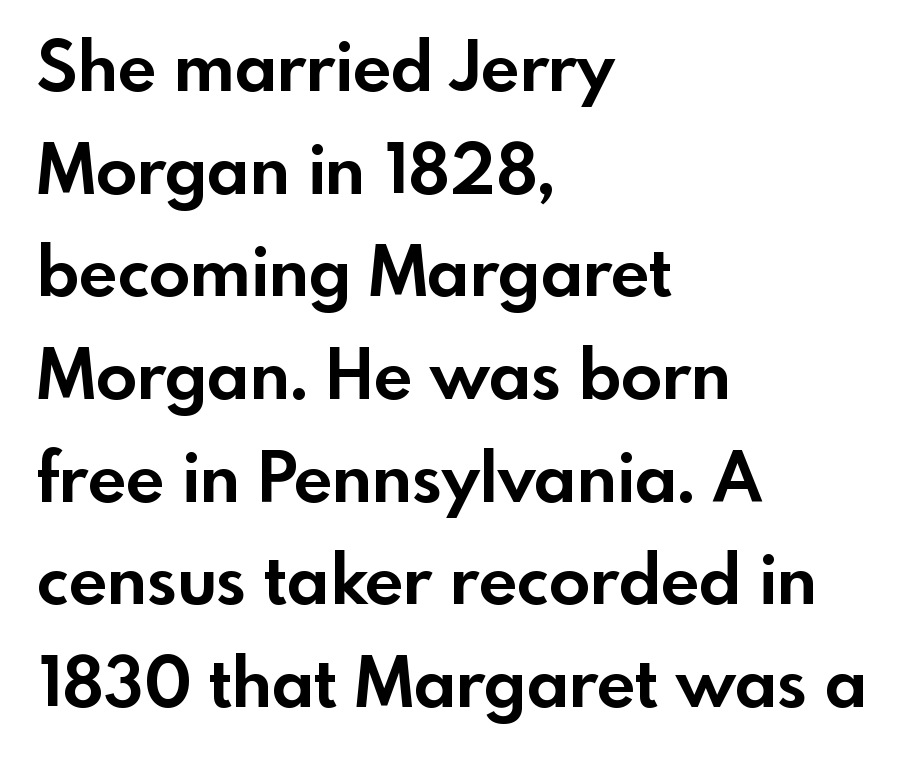
The line texture is even and compact thanks to regular tracking. Letters rest on an invisible, unmarked baseline. A typesetter would label this face a sans. The line-height multiplier appears to be the usual default. Spacing verdict: proportional, widths tailored to each character. The ragged edge is on the right, which tells us the setting is flush left.
